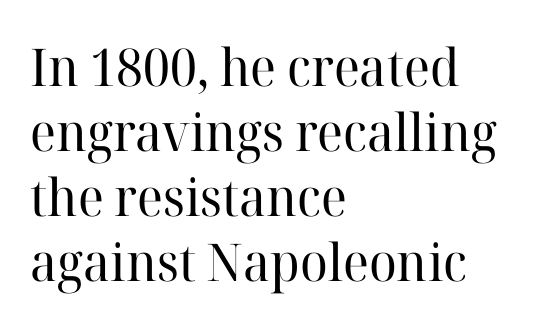
Q: Is the text bold? A: No.
Q: Is the text italic (slanted)? A: No, it is upright.
Q: Is the typeface a serif or a sans-serif typeface? A: Serif.
Q: Is the text underlined? A: No.
Q: How is the paragraph aligned? A: Left-aligned.
Q: Is the spacing between letters normal or unusually wide? A: Normal.
Q: Is the spacing between lines tight, normal or loose? A: Normal.
Q: Width (condensed, normal, or wide)? A: Normal.
Q: Stroke contrast? A: High.
Q: x-height? A: Medium.
Q: Monospaced? A: No.
